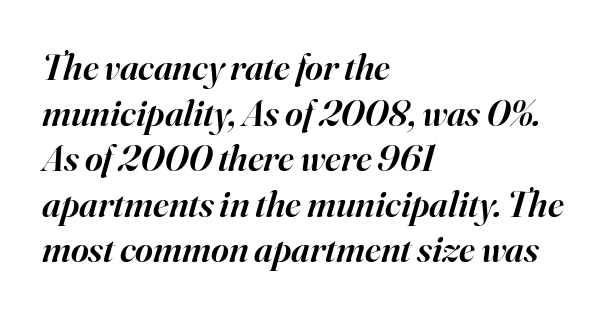
Between one letter and the next there's only the usual sliver of space. Serifs: yes, visible at the terminals of the letterforms. Rendered with sloped, italic letterforms. The passage shown is typed in a proportional face where columns would drift.
